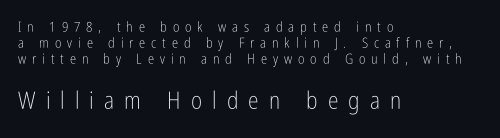
Type size steps up from the first block to the second. One glance says dense: line gaps are narrower than usual. The words here are not underlined. A light-to-regular cut is what we see here. This rendering widens character spacing well past its baseline value. One-word summary of the alignment: left.
